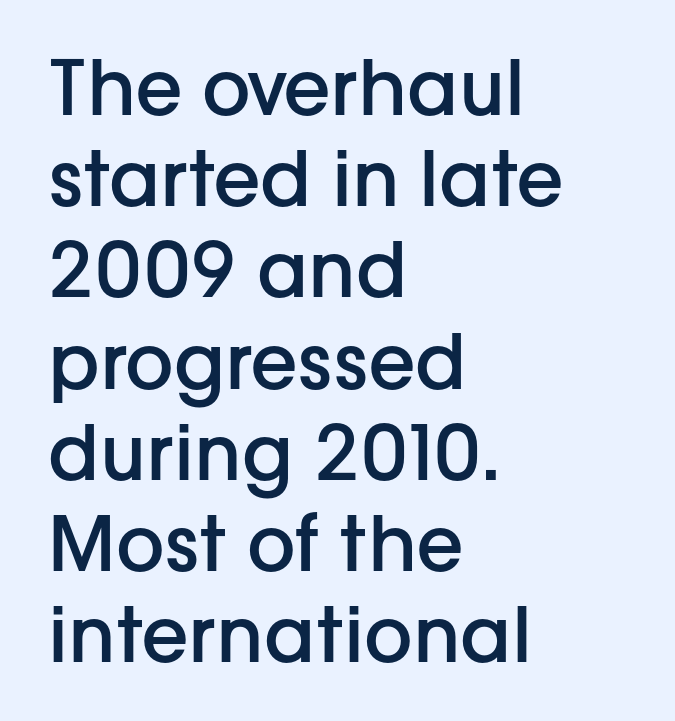
The image shows 76 px semibold sans-serif type, upright; set left-aligned, line spacing 1.2x, normal letter spacing, not underlined; low stroke contrast and a medium x-height.
